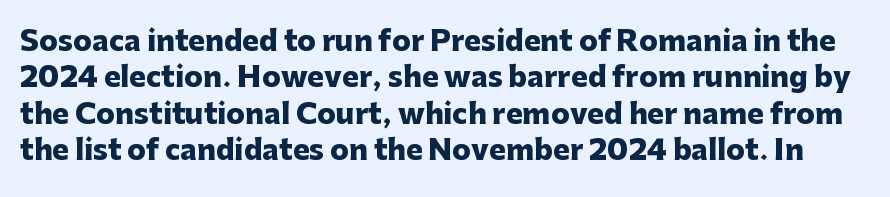
{"serif": "no", "italic": "no", "bold": "yes", "weight": "heavy", "width": "normal", "stroke_contrast": "low", "x_height": "medium", "monospaced": "no", "underline": "no", "line_spacing": "normal", "line_spacing_ratio": 1.3, "letter_spacing": "normal", "letter_spacing_em": 0.0, "glyph_px": 28}
